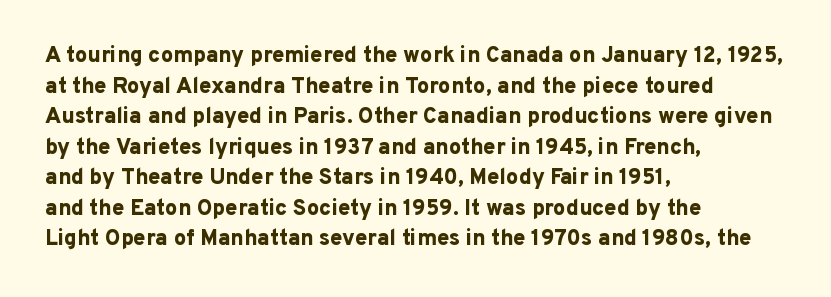
The image shows 22 px bold type, upright; set left-aligned, normal line spacing (1.39x), normal letter spacing, not underlined.
